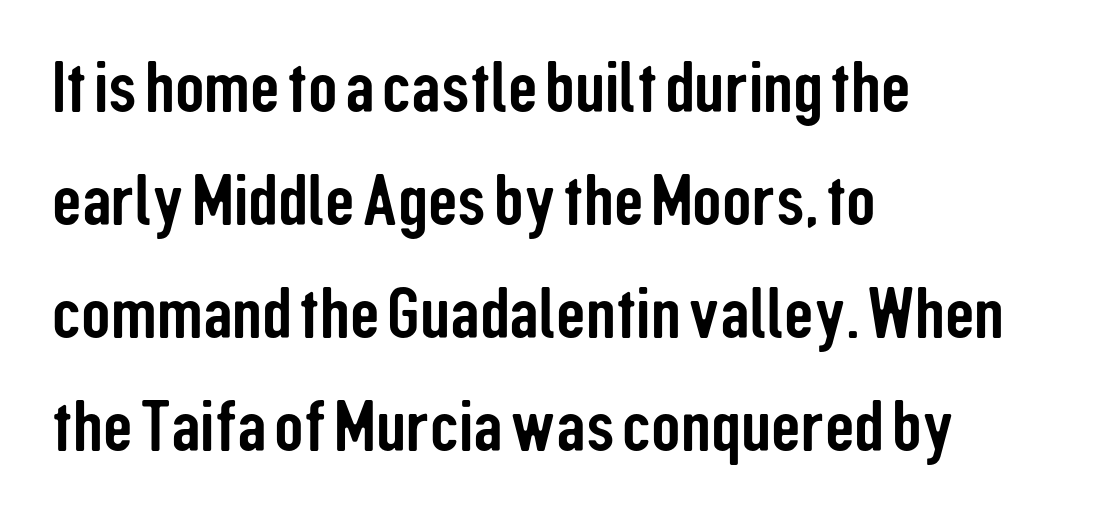
Q: Is the text italic (slanted)? A: No, it is upright.
Q: Is the typeface a serif or a sans-serif typeface? A: Sans-serif.
Q: Is the text underlined? A: No.
Q: How is the paragraph aligned? A: Left-aligned.
Q: Is the spacing between letters normal or unusually wide? A: Normal.
Q: Is the spacing between lines tight, normal or loose? A: Normal.
Q: Width (condensed, normal, or wide)? A: Condensed.
Q: Stroke contrast? A: Low.
Q: x-height? A: Medium.
Q: Monospaced? A: No.
